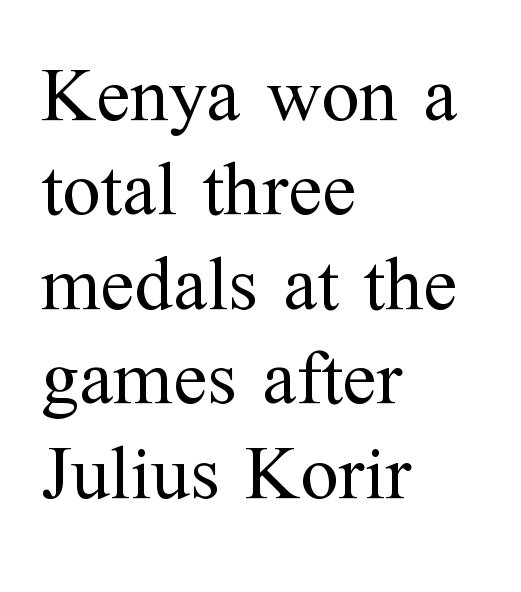
{"serif": "yes", "italic": "no", "bold": "no", "weight": "regular", "width": "normal", "stroke_contrast": "medium", "x_height": "medium", "monospaced": "no", "underline": "no", "align": "left", "line_spacing_ratio": 1.21, "letter_spacing": "normal", "letter_spacing_em": 0.0, "glyph_px": 78}
